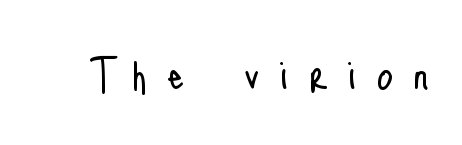
The image shows 51 px light, condensed sans-serif type, upright; set unusually wide letter spacing (+0.41 em), not underlined; low stroke contrast and a small x-height.
